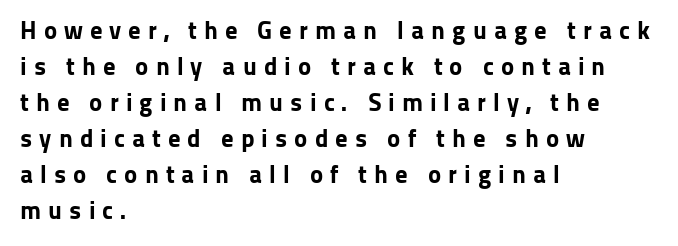
{"italic": "no", "bold": "yes", "underline": "no", "align": "left", "line_spacing": "normal", "line_spacing_ratio": 1.44, "letter_spacing": "wide", "letter_spacing_em": 0.28, "glyph_px": 25}
